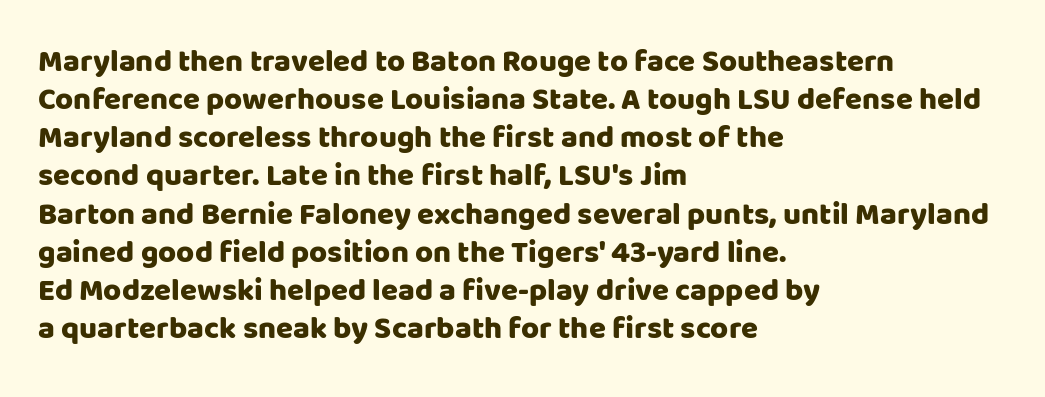
The baseline area is clear. Rendered with straight, roman letterforms. The rendering anchors every line to the left-hand side. There is no visible air inserted between adjacent glyphs.
